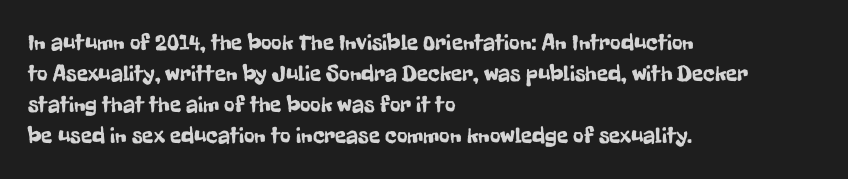
{"italic": "no", "underline": "no", "align": "left", "line_spacing": "normal", "line_spacing_ratio": 1.35, "letter_spacing": "normal", "letter_spacing_em": 0.0, "glyph_px": 23}
